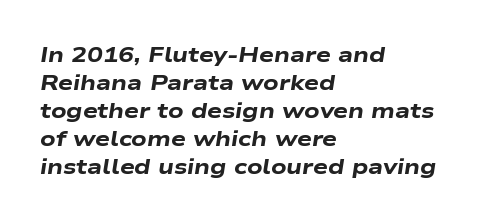
The image shows 21 px bold type, italic (leaning right); set left-aligned, normal line spacing (1.33x), normal letter spacing, not underlined.
